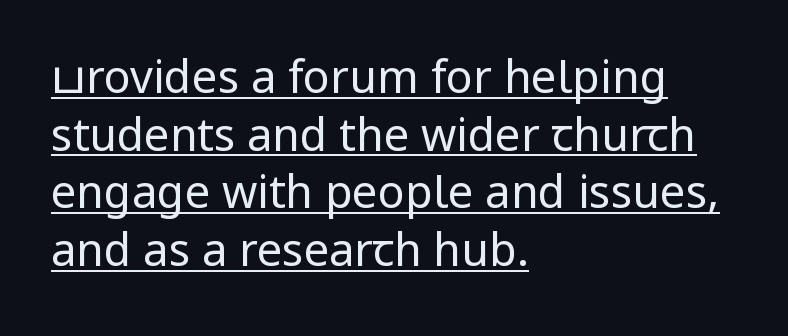
Q: Is the text bold? A: No.
Q: Is the text italic (slanted)? A: No, it is upright.
Q: Is the typeface a serif or a sans-serif typeface? A: Sans-serif.
Q: Is the text underlined? A: Yes.
Q: How is the paragraph aligned? A: Left-aligned.
Q: Is the spacing between letters normal or unusually wide? A: Normal.
Q: Is the spacing between lines tight, normal or loose? A: Normal.
Q: Width (condensed, normal, or wide)? A: Normal.
Q: Stroke contrast? A: Low.
Q: x-height? A: Medium.
Q: Monospaced? A: No.
